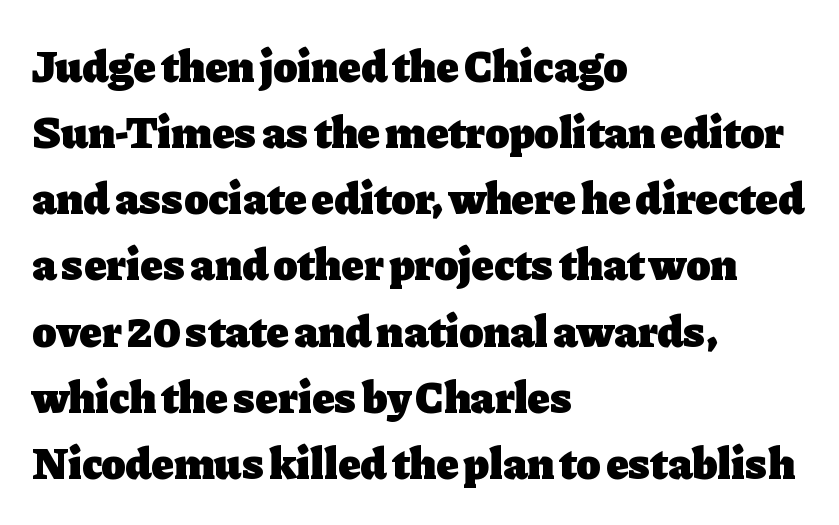
Q: Is the text bold? A: Yes.
Q: Is the text italic (slanted)? A: No, it is upright.
Q: Is the typeface a serif or a sans-serif typeface? A: Serif.
Q: Is the text underlined? A: No.
Q: How is the paragraph aligned? A: Left-aligned.
Q: Is the spacing between letters normal or unusually wide? A: Normal.
Q: Is the spacing between lines tight, normal or loose? A: Normal.
Q: Width (condensed, normal, or wide)? A: Normal.
Q: Stroke contrast? A: Low.
Q: x-height? A: Medium.
Q: Monospaced? A: No.
